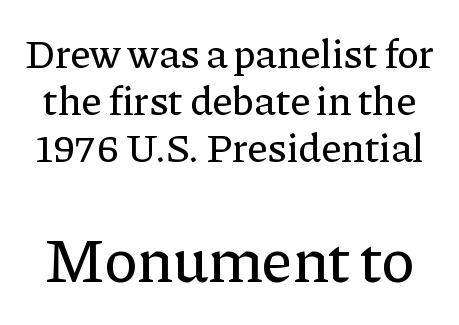
{"serif": "yes", "italic": "no", "width": "normal", "stroke_contrast": "low", "x_height": "medium", "monospaced": "no", "underline": "no", "line_spacing": "tight", "line_spacing_ratio": 1.15, "letter_spacing": "normal", "letter_spacing_em": 0.0, "larger_block": "second", "size_ratio": 1.51, "glyph_px": 62}
